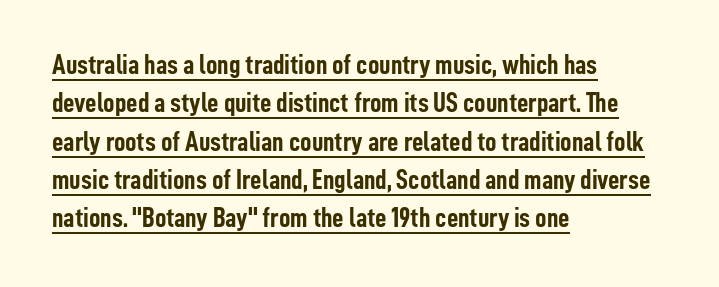
Normally led — the rows are evenly, conventionally spaced. Students, this is bold: see how much ink each stroke carries. Each letter keeps its own natural width here, so spacing adapts to shape. Nothing sits at the stroke ends, so this counts as sans-serif. Each word holds together tightly as a unit, with standard inter-letter gaps.
